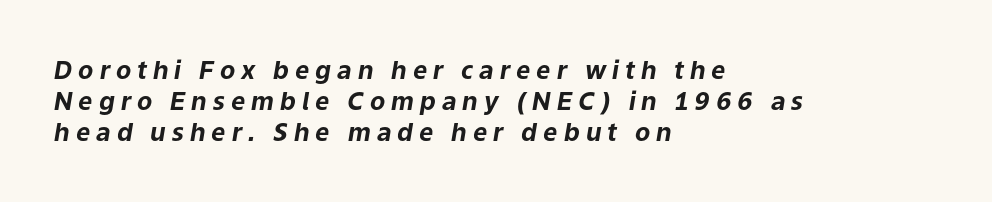
The image shows 25 px bold type, italic (leaning right); set left-aligned, line spacing 1.24x, unusually wide letter spacing (+0.24 em), not underlined.
